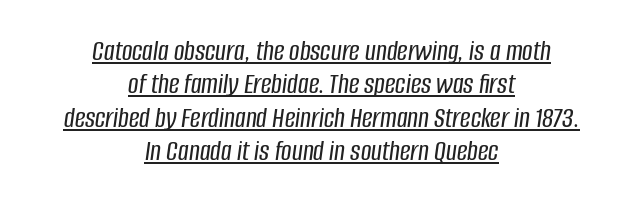
You could not count columns in this text — the font is proportionally spaced. Italic: yes, the glyphs are oblique. Notice how descenders almost collide with the ascenders below — that's tight leading. Here the glyphs are tracked normally, forming tight word shapes. Reading down the block, each line starts at a different indent, mirrored at its end.
